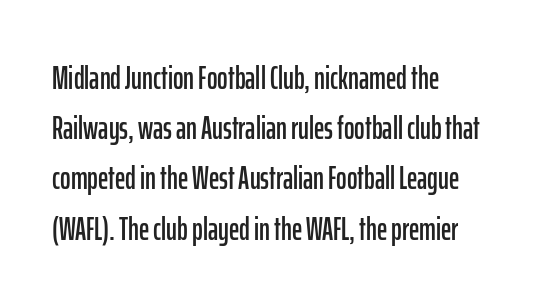
The image shows 32 px condensed sans-serif type, upright; set left-aligned, normal line spacing (1.57x), normal letter spacing, not underlined; low stroke contrast and a medium x-height.
